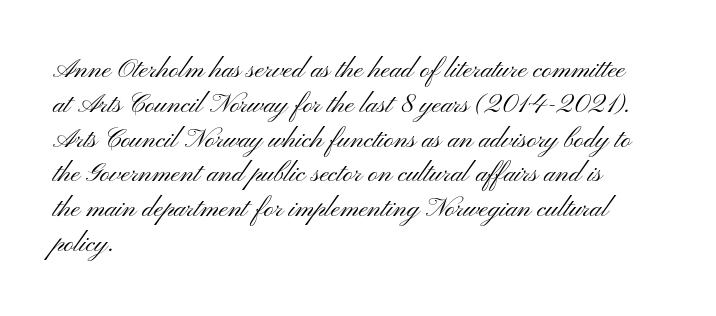
Q: Is the text bold? A: No.
Q: Is the text italic (slanted)? A: Yes.
Q: Is the text underlined? A: No.
Q: How is the paragraph aligned? A: Left-aligned.
Q: Is the spacing between letters normal or unusually wide? A: Normal.
Q: Is the spacing between lines tight, normal or loose? A: Normal.
